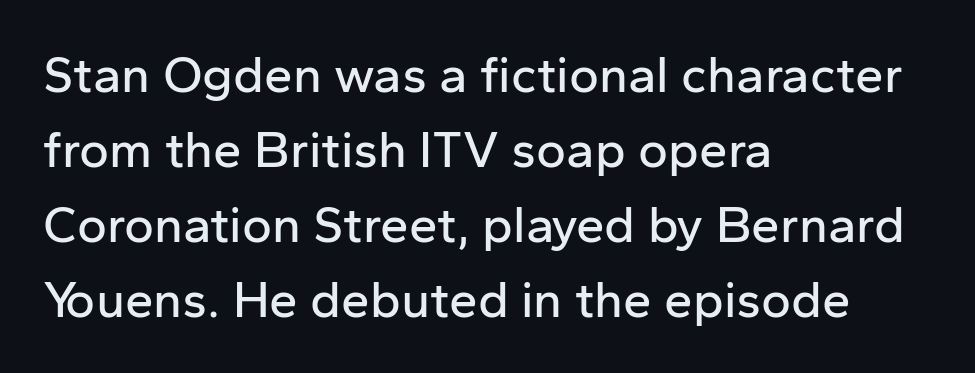
{"serif": "no", "italic": "no", "width": "normal", "stroke_contrast": "low", "x_height": "medium", "monospaced": "no", "underline": "no", "align": "left", "line_spacing": "normal", "line_spacing_ratio": 1.47, "letter_spacing": "normal", "letter_spacing_em": 0.0, "glyph_px": 51}
